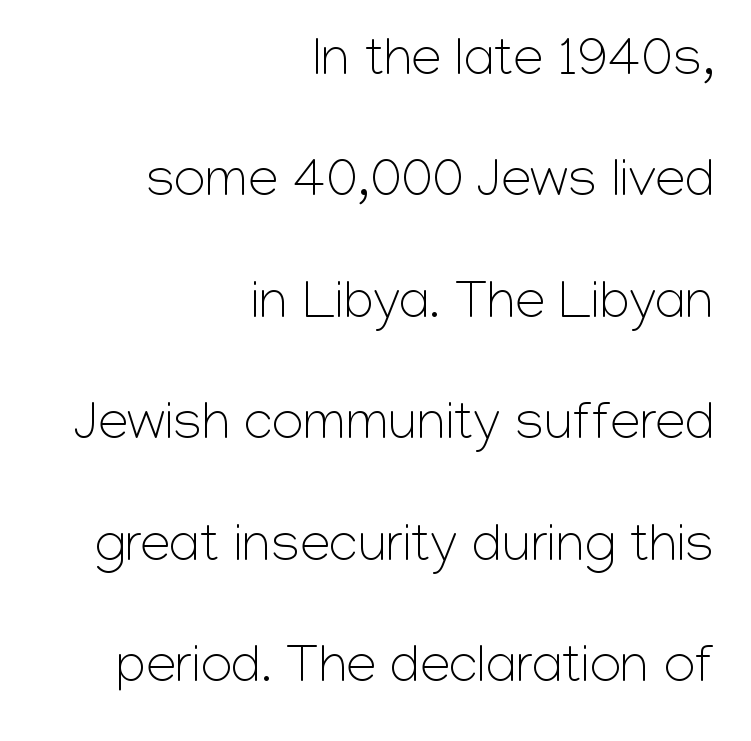
The image shows 54 px light sans-serif type, upright; set right-aligned, loose line spacing (2.25x), normal letter spacing, not underlined; low stroke contrast and a medium x-height.
